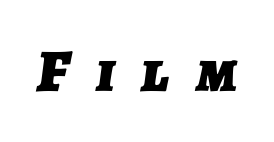
{"serif": "no", "bold": "yes", "weight": "heavy", "width": "normal", "stroke_contrast": "low", "x_height": "medium", "monospaced": "no", "underline": "no", "letter_spacing": "wide", "letter_spacing_em": 0.44, "glyph_px": 60}
